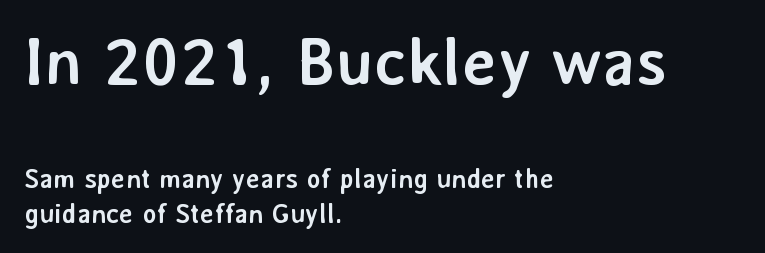
Is the block centered? No — it sits flush against the left margin. The specimen reads as upright at a glance. Any mark beneath the type? The region is blank. Look at the stroke-to-counter ratio: heavy, a bold. Reading down the column, the eye jumps a familiar distance to each next line.
